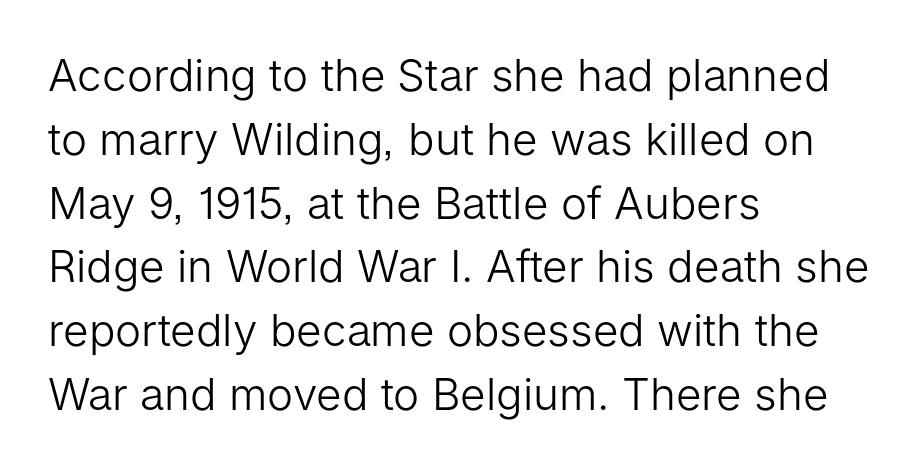
The image shows 44 px light sans-serif type, upright; set left-aligned, normal line spacing (1.45x), normal letter spacing, not underlined; low stroke contrast and a medium x-height.
